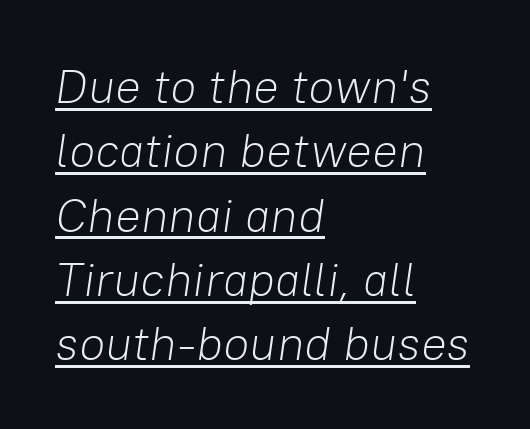
Q: Is the text bold? A: No.
Q: Is the text italic (slanted)? A: Yes, it leans right by about 8 degrees.
Q: Is the text underlined? A: Yes.
Q: How is the paragraph aligned? A: Left-aligned.
Q: Is the spacing between letters normal or unusually wide? A: Normal.
Q: Is the spacing between lines tight, normal or loose? A: Normal.
Q: Width (condensed, normal, or wide)? A: Normal.
Q: Stroke contrast? A: Low.
Q: x-height? A: Medium.
Q: Monospaced? A: No.
